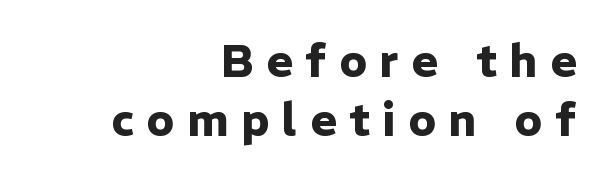
Q: Is the text bold? A: Yes.
Q: Is the text italic (slanted)? A: No, it is upright.
Q: Is the typeface a serif or a sans-serif typeface? A: Sans-serif.
Q: Is the text underlined? A: No.
Q: How is the paragraph aligned? A: Right-aligned.
Q: Is the spacing between letters normal or unusually wide? A: Unusually wide.
Q: Is the spacing between lines tight, normal or loose? A: Normal.
Q: Width (condensed, normal, or wide)? A: Normal.
Q: Stroke contrast? A: Low.
Q: x-height? A: Medium.
Q: Monospaced? A: No.
